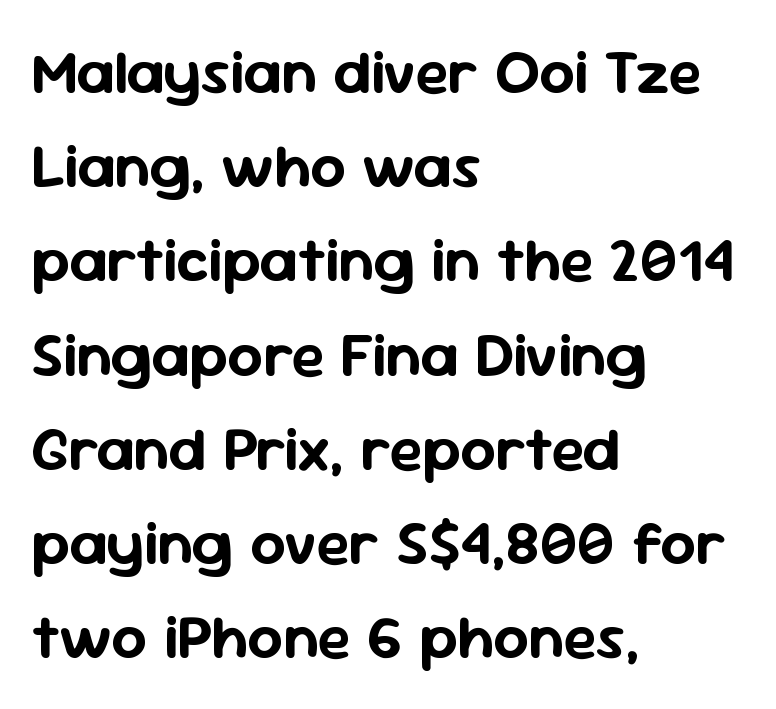
{"serif": "no", "italic": "no", "width": "normal", "stroke_contrast": "low", "x_height": "medium", "monospaced": "no", "underline": "no", "align": "left", "line_spacing": "normal", "line_spacing_ratio": 1.52, "letter_spacing": "normal", "letter_spacing_em": 0.0, "glyph_px": 62}
